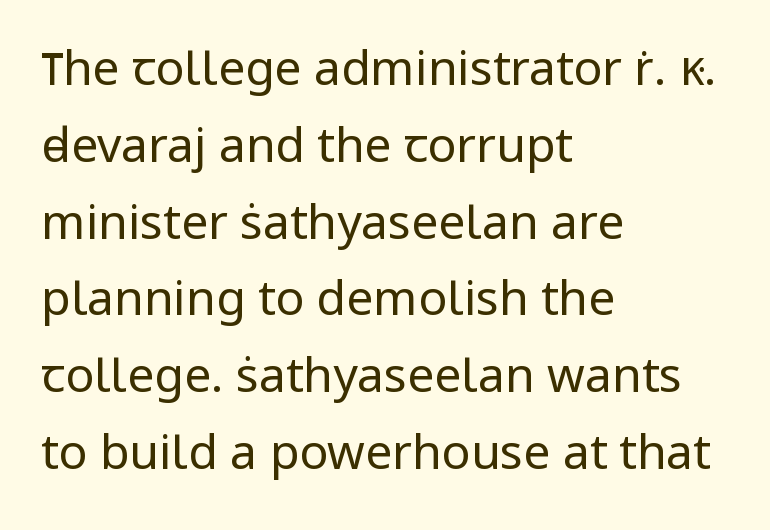
Q: Is the text bold? A: No.
Q: Is the text italic (slanted)? A: No, it is upright.
Q: Is the typeface a serif or a sans-serif typeface? A: Sans-serif.
Q: Is the text underlined? A: No.
Q: How is the paragraph aligned? A: Left-aligned.
Q: Is the spacing between letters normal or unusually wide? A: Normal.
Q: Is the spacing between lines tight, normal or loose? A: Normal.
Q: Width (condensed, normal, or wide)? A: Normal.
Q: Stroke contrast? A: Low.
Q: x-height? A: Medium.
Q: Monospaced? A: No.
